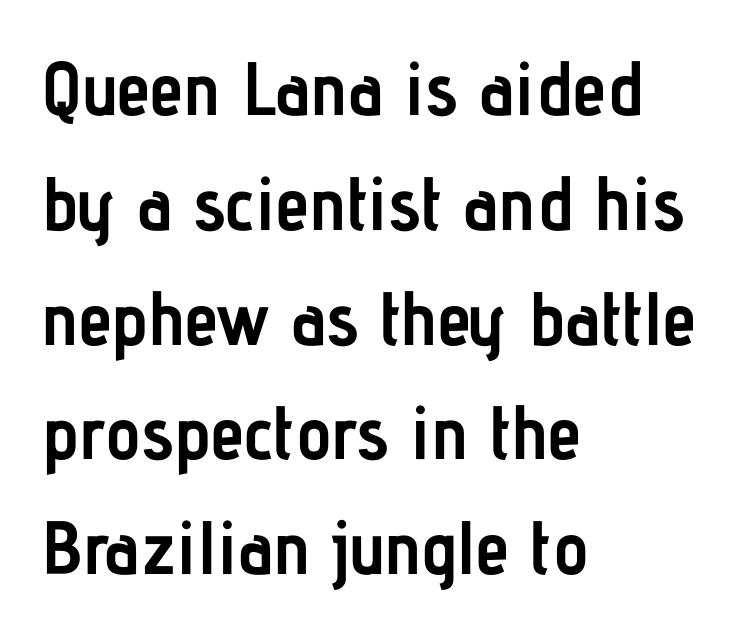
Unlike italic type, these characters show no tilt at all. No word sits above an underline. This sample has the flowing, uneven cadence of proportional lettering. You can tell from the bare stems that sans-serif type was used. All the whitespace from short lines collects on the right.
